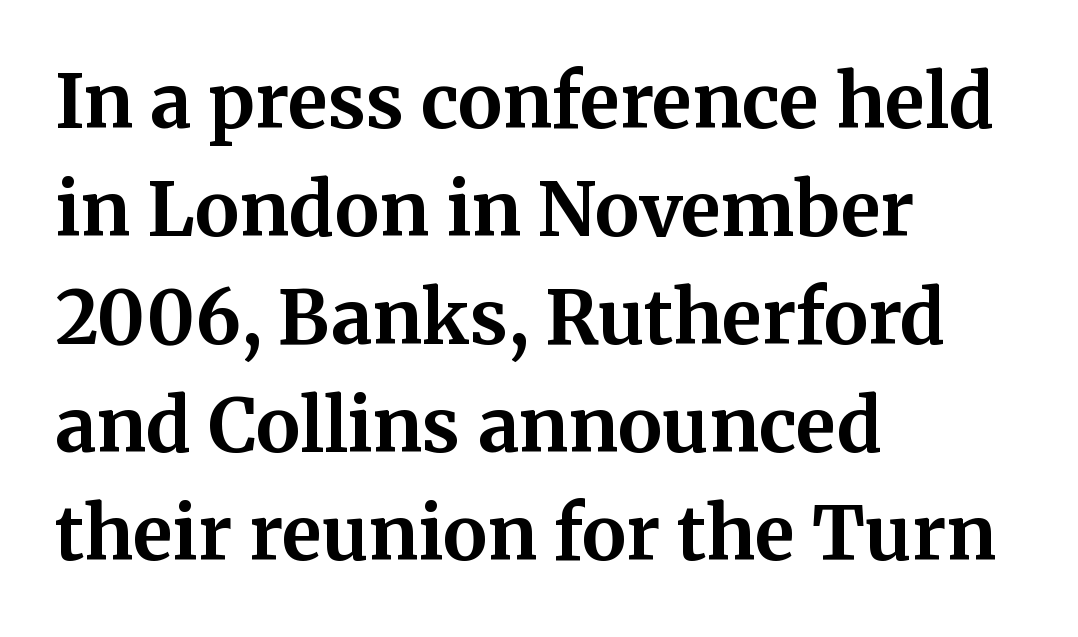
Q: Is the text bold? A: Yes.
Q: Is the text italic (slanted)? A: No, it is upright.
Q: Is the typeface a serif or a sans-serif typeface? A: Serif.
Q: Is the text underlined? A: No.
Q: How is the paragraph aligned? A: Left-aligned.
Q: Is the spacing between letters normal or unusually wide? A: Normal.
Q: Is the spacing between lines tight, normal or loose? A: Normal.
Q: Width (condensed, normal, or wide)? A: Normal.
Q: Stroke contrast? A: Medium.
Q: x-height? A: Medium.
Q: Monospaced? A: No.
